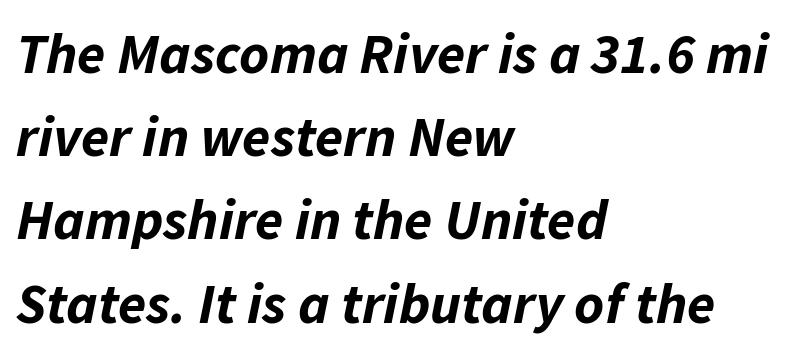
{"italic": "yes", "lean": "right", "slant_degrees": 11, "bold": "yes", "weight": "bold", "width": "normal", "stroke_contrast": "low", "x_height": "medium", "monospaced": "no", "underline": "no", "align": "left", "line_spacing": "normal", "line_spacing_ratio": 1.46, "letter_spacing": "normal", "letter_spacing_em": 0.0, "glyph_px": 57}
